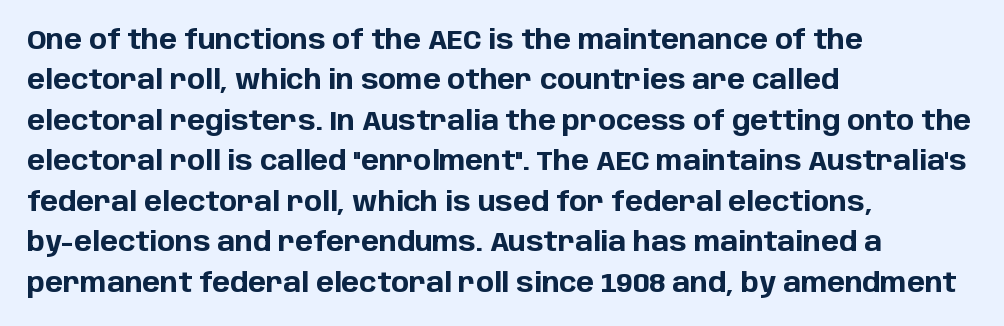
The image shows 27 px bold type, upright; set left-aligned, normal line spacing (1.5x), normal letter spacing, not underlined.
